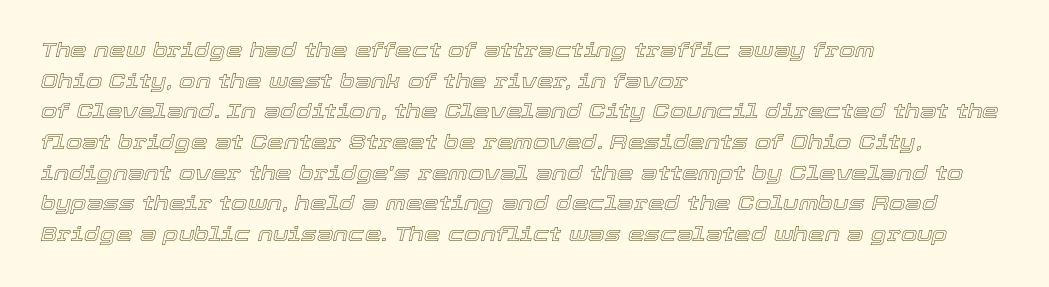
Q: Is the text italic (slanted)? A: Yes, it leans right by about 12 degrees.
Q: Is the text underlined? A: No.
Q: How is the paragraph aligned? A: Left-aligned.
Q: Is the spacing between letters normal or unusually wide? A: Normal.
Q: Is the spacing between lines tight, normal or loose? A: Normal.
